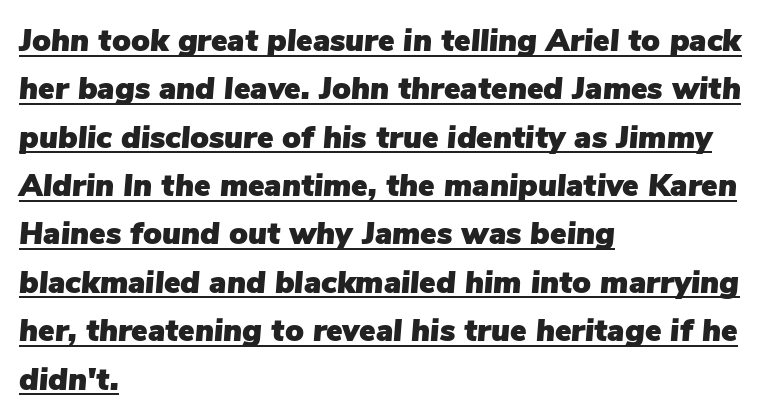
Q: Is the text italic (slanted)? A: Yes, it leans right by about 5 degrees.
Q: Is the text underlined? A: Yes.
Q: How is the paragraph aligned? A: Left-aligned.
Q: Is the spacing between letters normal or unusually wide? A: Normal.
Q: Is the spacing between lines tight, normal or loose? A: Normal.
Q: Width (condensed, normal, or wide)? A: Normal.
Q: Stroke contrast? A: Low.
Q: x-height? A: Medium.
Q: Monospaced? A: No.
